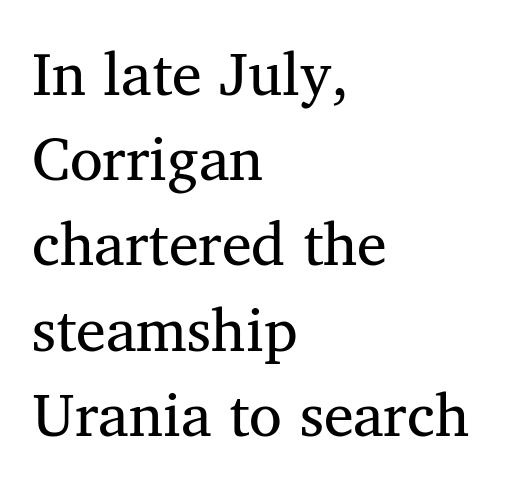
Q: Is the text bold? A: No.
Q: Is the typeface a serif or a sans-serif typeface? A: Serif.
Q: Is the text underlined? A: No.
Q: How is the paragraph aligned? A: Left-aligned.
Q: Is the spacing between letters normal or unusually wide? A: Normal.
Q: Is the spacing between lines tight, normal or loose? A: Normal.
Q: Width (condensed, normal, or wide)? A: Normal.
Q: Stroke contrast? A: Medium.
Q: x-height? A: Medium.
Q: Monospaced? A: No.
